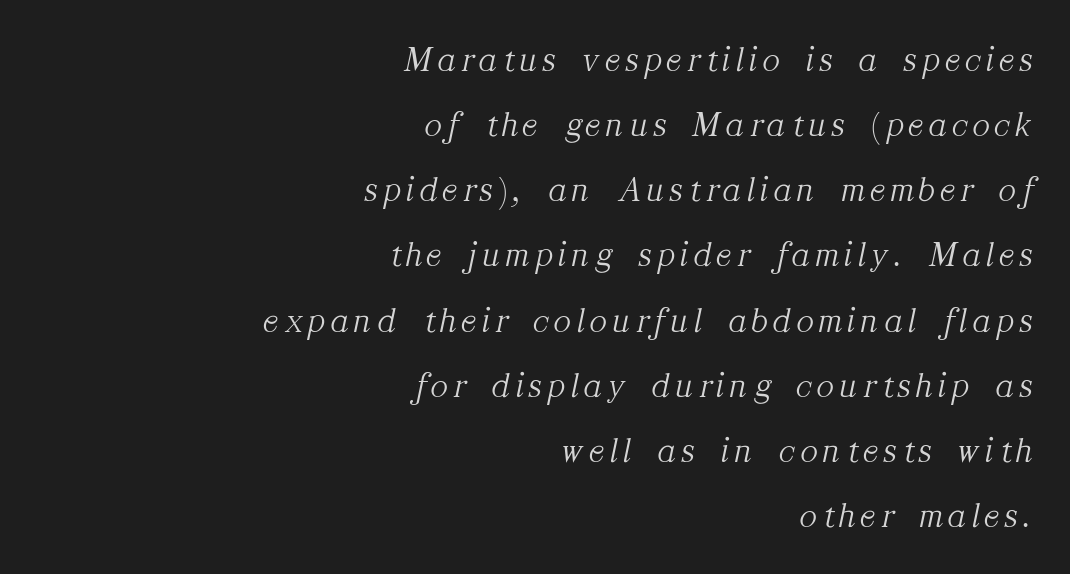
The image shows 36 px light serif type, italic (leaning right); set right-aligned, line spacing 1.81x, not underlined; medium stroke contrast and a medium x-height.
